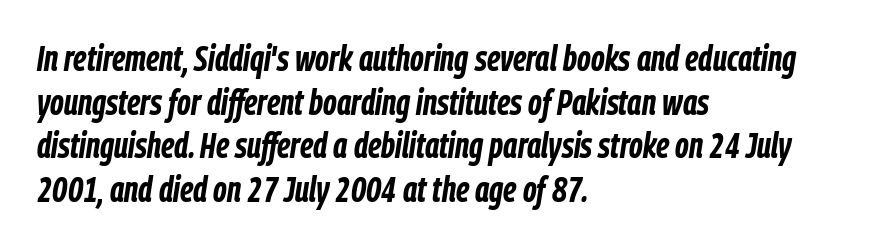
{"italic": "yes", "lean": "right", "slant_degrees": 9, "bold": "yes", "weight": "bold", "width": "condensed", "stroke_contrast": "low", "x_height": "medium", "monospaced": "no", "underline": "no", "align": "left", "line_spacing": "normal", "line_spacing_ratio": 1.25, "letter_spacing": "normal", "letter_spacing_em": 0.0, "glyph_px": 35}
